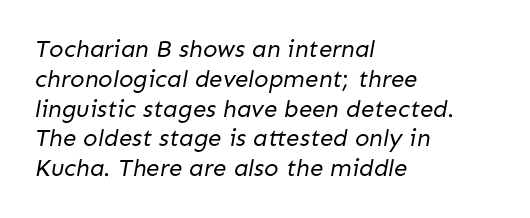
Just letters on the line, the space beneath them empty. Nothing heavy about these letters — not bold at all. There is no visible air inserted between adjacent glyphs. The text block is weighted toward the left margin, trailing off unevenly rightward.
